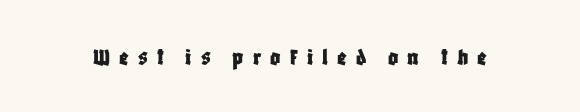
{"italic": "no", "underline": "no", "letter_spacing": "wide", "letter_spacing_em": 0.36, "glyph_px": 25}
